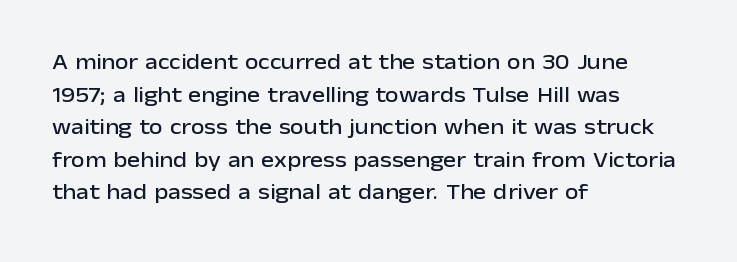
The image shows 22 px text type, upright; set left-aligned, normal line spacing (1.48x), normal letter spacing, not underlined.
